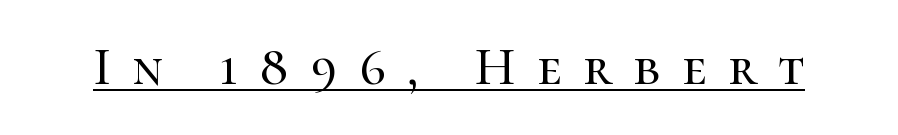
The image shows 53 px serif type, upright; set unusually wide letter spacing (+0.41 em), underlined; high stroke contrast and a medium x-height.
